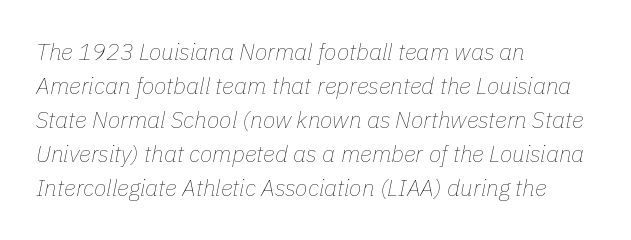
{"italic": "yes", "lean": "right", "slant_degrees": 11, "bold": "no", "underline": "no", "align": "left", "line_spacing": "normal", "line_spacing_ratio": 1.48, "letter_spacing": "normal", "letter_spacing_em": 0.0, "glyph_px": 23}
